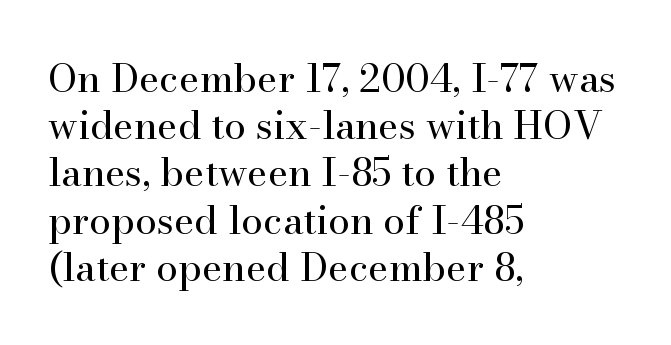
The image shows 39 px regular-weight serif type, upright; set left-aligned, line spacing 1.21x, normal letter spacing, not underlined; high stroke contrast and a small x-height.
